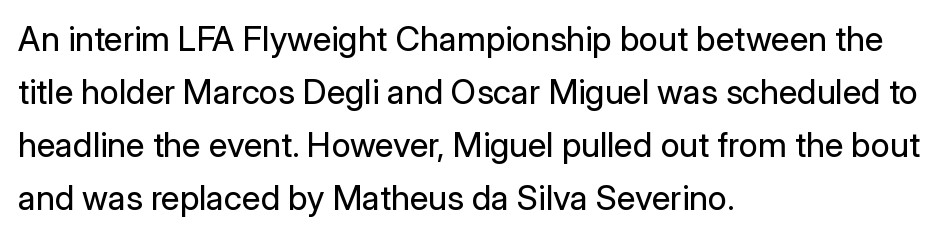
Vertical stems look standard width or narrower in stroke. Is this a sans? Yes — the strokes have no serifs. This sample uses plain, unmodified letter spacing. Horizontally, the lines are justified to the leading edge only.
